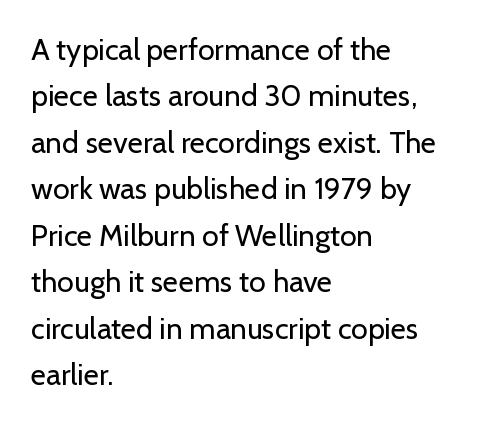
{"serif": "no", "italic": "no", "bold": "no", "weight": "regular", "width": "normal", "stroke_contrast": "low", "x_height": "medium", "monospaced": "no", "underline": "no", "align": "left", "line_spacing": "normal", "line_spacing_ratio": 1.55, "letter_spacing": "normal", "letter_spacing_em": 0.0, "glyph_px": 30}
